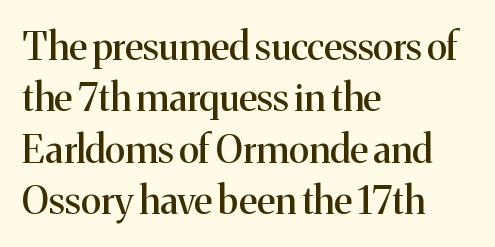
Q: Is the text italic (slanted)? A: No, it is upright.
Q: Is the typeface a serif or a sans-serif typeface? A: Serif.
Q: Is the text underlined? A: No.
Q: How is the paragraph aligned? A: Left-aligned.
Q: Is the spacing between letters normal or unusually wide? A: Normal.
Q: Is the spacing between lines tight, normal or loose? A: Normal.
Q: Width (condensed, normal, or wide)? A: Normal.
Q: Stroke contrast? A: Medium.
Q: x-height? A: Medium.
Q: Monospaced? A: No.
